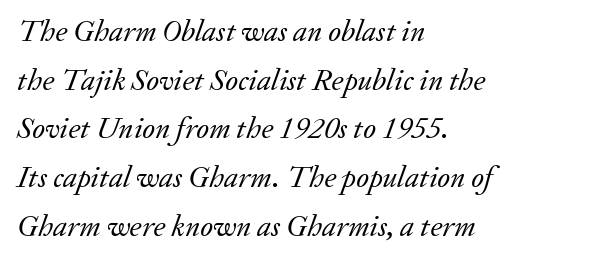
Q: Is the text bold? A: No.
Q: Is the text italic (slanted)? A: Yes, it leans right by about 20 degrees.
Q: Is the typeface a serif or a sans-serif typeface? A: Serif.
Q: Is the text underlined? A: No.
Q: How is the paragraph aligned? A: Left-aligned.
Q: Is the spacing between letters normal or unusually wide? A: Normal.
Q: Is the spacing between lines tight, normal or loose? A: Normal.
Q: Width (condensed, normal, or wide)? A: Normal.
Q: Stroke contrast? A: Low.
Q: x-height? A: Small.
Q: Monospaced? A: No.
